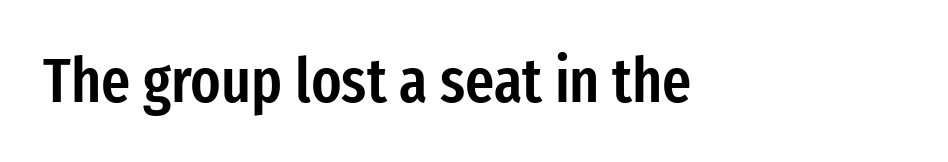
Type without underlining. You could not count columns in this text — the font is proportionally spaced. Tall strokes in this sample are plumb rather than angled. The letterforms sit shoulder to shoulder at normal distance. The sample has been set in demibold, a notch under bold. To sum up the face: it is a sans, with no serifs.
